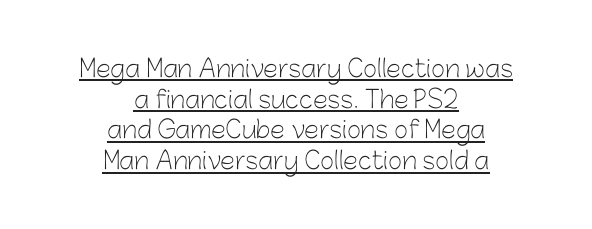
The image shows 24 px text type, upright; set centered, normal line spacing (1.28x), normal letter spacing, underlined.
